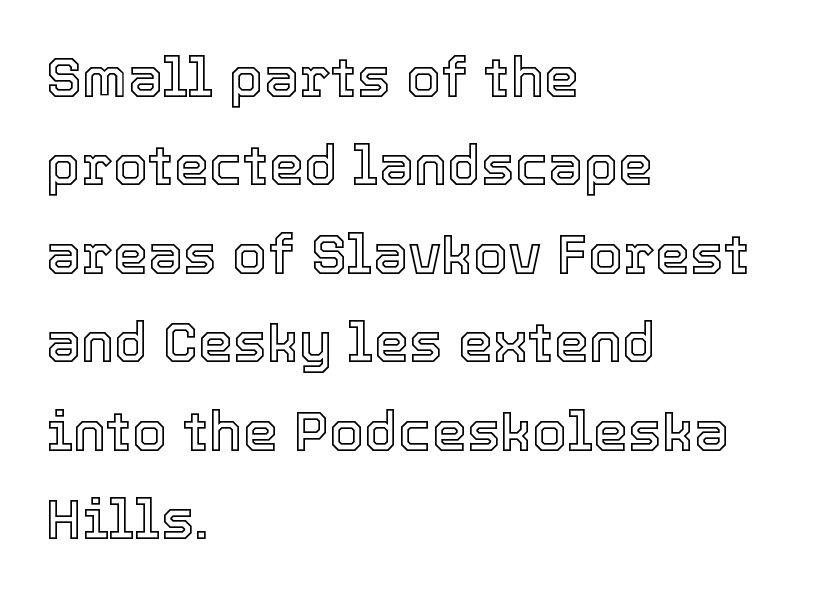
Interline gaps are of average width in this sample. This sample has the flowing, uneven cadence of proportional lettering. Unmarked baselines from the first word to the last. Words appear dense and cohesive because spacing is normal. Where is the straight margin? On the left.
